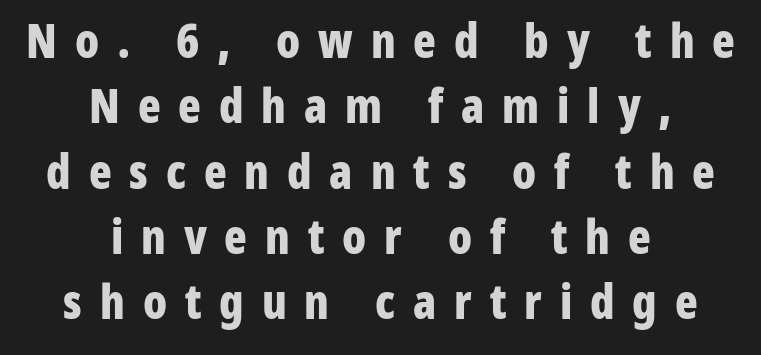
If you folded the block vertically in half, each line would mirror itself in length. Leading matches the norm, producing a regular column. The face used here is proportionally spaced, like ordinary book or web type. Caption: expanded tracking, letters set apart.
